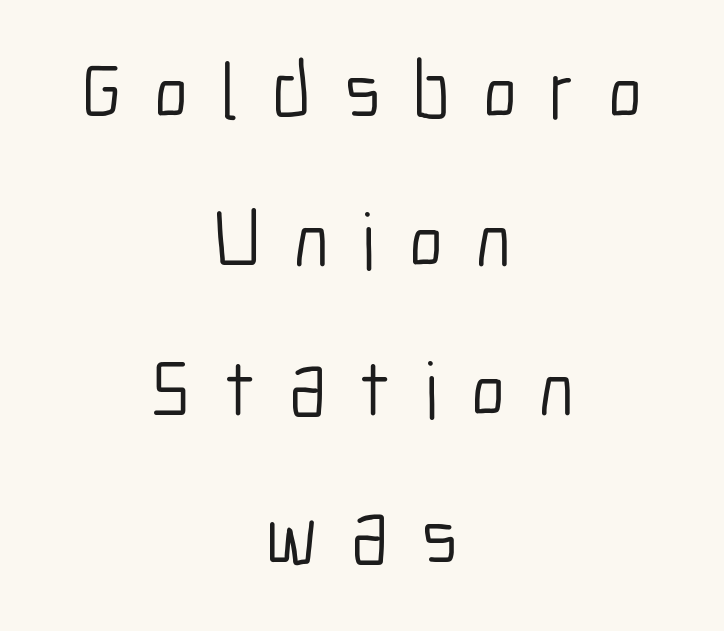
Q: Is the text bold? A: No.
Q: Is the text italic (slanted)? A: No, it is upright.
Q: Is the typeface a serif or a sans-serif typeface? A: Sans-serif.
Q: Is the text underlined? A: No.
Q: How is the paragraph aligned? A: Centered.
Q: Is the spacing between letters normal or unusually wide? A: Unusually wide.
Q: Width (condensed, normal, or wide)? A: Condensed.
Q: Stroke contrast? A: Low.
Q: x-height? A: Medium.
Q: Monospaced? A: No.
